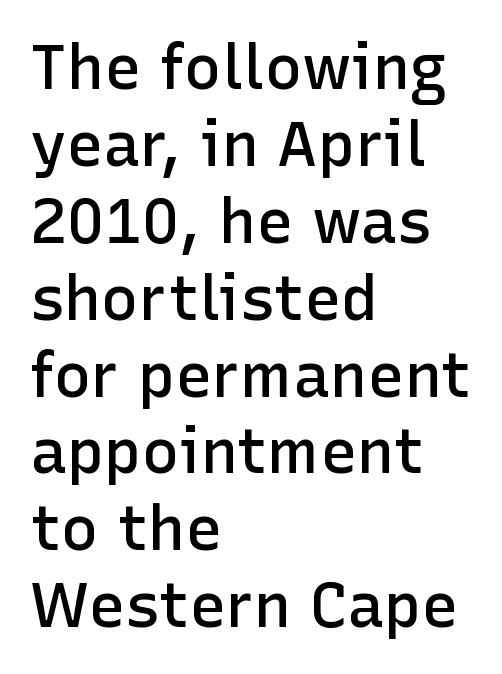
Q: Is the text bold? A: Semi-bold.
Q: Is the text italic (slanted)? A: No, it is upright.
Q: Is the typeface a serif or a sans-serif typeface? A: Sans-serif.
Q: Is the text underlined? A: No.
Q: How is the paragraph aligned? A: Left-aligned.
Q: Is the spacing between letters normal or unusually wide? A: Normal.
Q: Width (condensed, normal, or wide)? A: Normal.
Q: Stroke contrast? A: Low.
Q: x-height? A: Medium.
Q: Monospaced? A: No.
